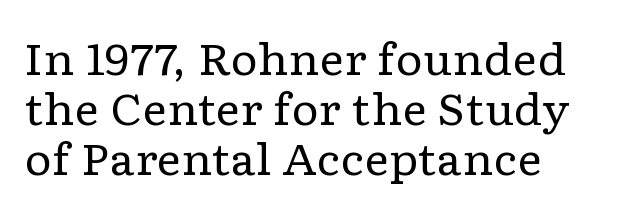
{"serif": "yes", "italic": "no", "bold": "no", "weight": "regular", "width": "wide", "stroke_contrast": "low", "x_height": "medium", "monospaced": "no", "underline": "no", "align": "left", "line_spacing_ratio": 1.16, "letter_spacing": "normal", "letter_spacing_em": 0.0, "glyph_px": 43}
